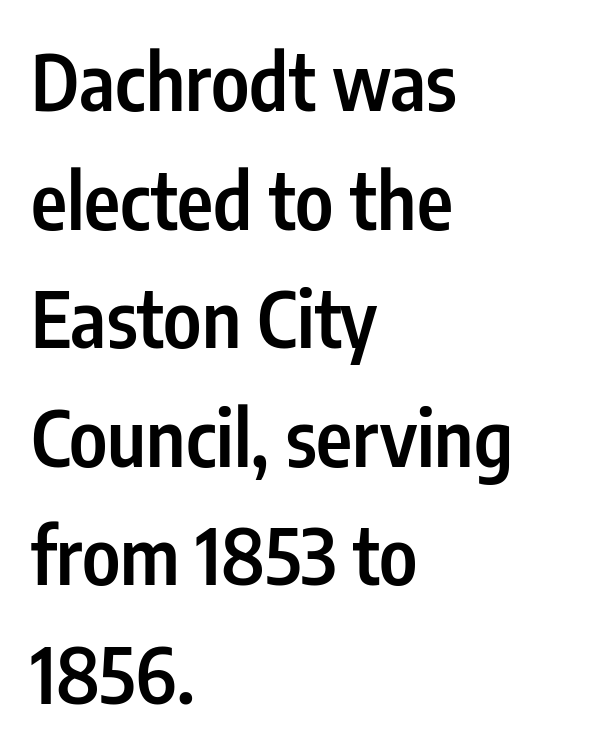
Q: Is the text bold? A: Semi-bold.
Q: Is the text italic (slanted)? A: No, it is upright.
Q: Is the typeface a serif or a sans-serif typeface? A: Sans-serif.
Q: Is the text underlined? A: No.
Q: How is the paragraph aligned? A: Left-aligned.
Q: Is the spacing between letters normal or unusually wide? A: Normal.
Q: Is the spacing between lines tight, normal or loose? A: Normal.
Q: Width (condensed, normal, or wide)? A: Condensed.
Q: Stroke contrast? A: Low.
Q: x-height? A: Medium.
Q: Monospaced? A: No.
